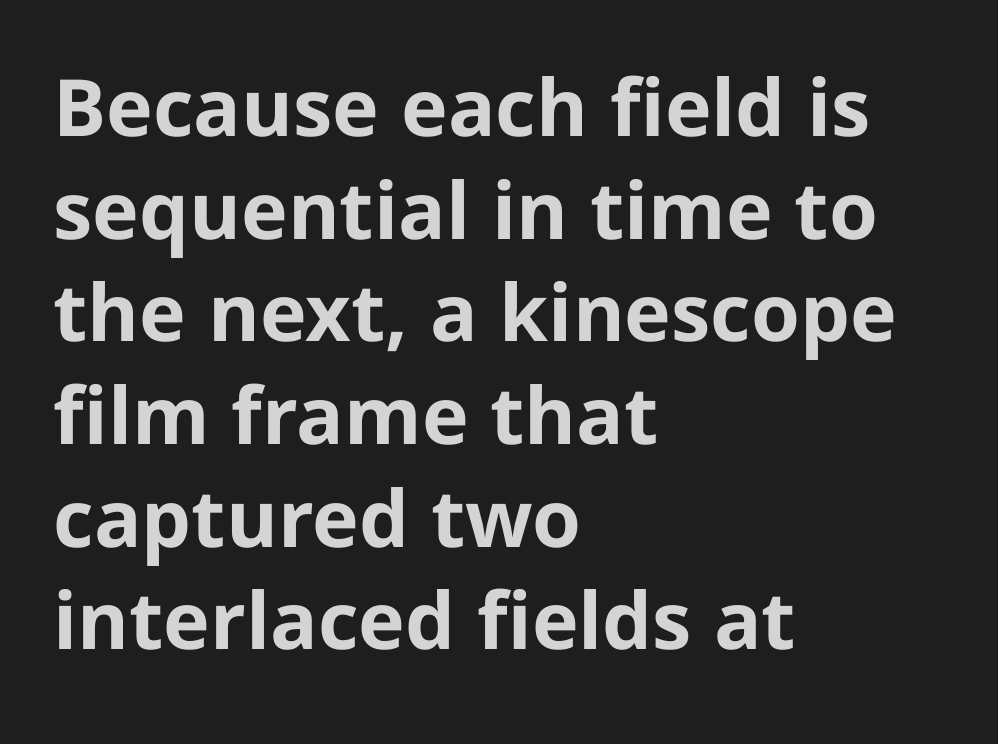
Q: Is the text bold? A: Yes.
Q: Is the text italic (slanted)? A: No, it is upright.
Q: Is the typeface a serif or a sans-serif typeface? A: Sans-serif.
Q: Is the text underlined? A: No.
Q: How is the paragraph aligned? A: Left-aligned.
Q: Is the spacing between letters normal or unusually wide? A: Normal.
Q: Is the spacing between lines tight, normal or loose? A: Normal.
Q: Width (condensed, normal, or wide)? A: Normal.
Q: Stroke contrast? A: Low.
Q: x-height? A: Medium.
Q: Monospaced? A: No.
